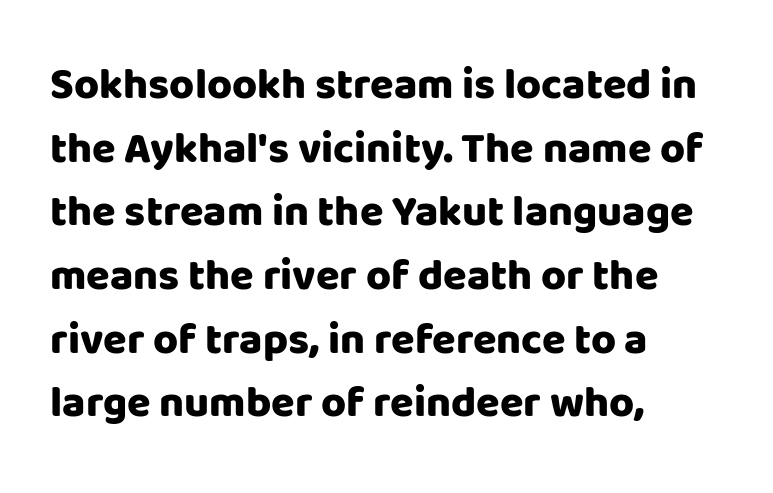
Q: Is the text bold? A: Yes.
Q: Is the text italic (slanted)? A: No, it is upright.
Q: Is the typeface a serif or a sans-serif typeface? A: Sans-serif.
Q: Is the text underlined? A: No.
Q: How is the paragraph aligned? A: Left-aligned.
Q: Is the spacing between letters normal or unusually wide? A: Normal.
Q: Is the spacing between lines tight, normal or loose? A: Normal.
Q: Width (condensed, normal, or wide)? A: Normal.
Q: Stroke contrast? A: Low.
Q: x-height? A: Large.
Q: Monospaced? A: No.
